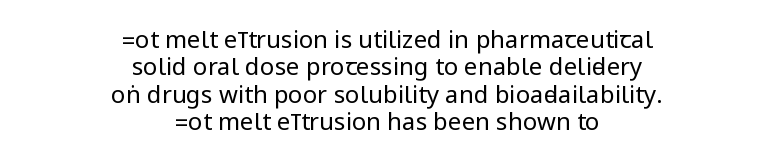
Q: Is the text bold? A: No.
Q: Is the text italic (slanted)? A: No, it is upright.
Q: Is the text underlined? A: No.
Q: How is the paragraph aligned? A: Centered.
Q: Is the spacing between letters normal or unusually wide? A: Normal.
Q: Is the spacing between lines tight, normal or loose? A: Tight.
